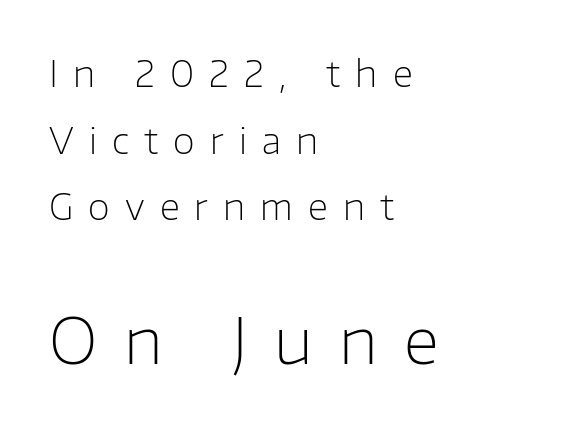
{"serif": "no", "italic": "no", "bold": "no", "weight": "light", "width": "normal", "stroke_contrast": "low", "x_height": "medium", "monospaced": "no", "underline": "no", "align": "left", "line_spacing_ratio": 1.85, "letter_spacing": "wide", "letter_spacing_em": 0.42, "larger_block": "second", "size_ratio": 1.75, "glyph_px": 63}
